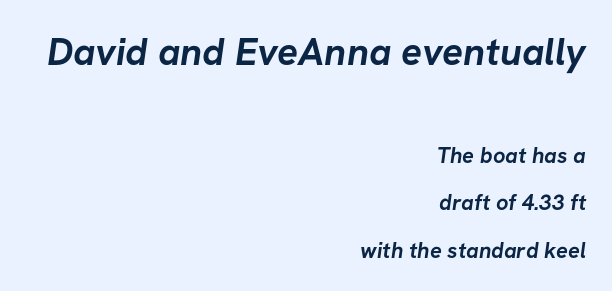
{"serif": "no", "bold": "yes", "weight": "semibold", "width": "normal", "stroke_contrast": "low", "x_height": "medium", "monospaced": "no", "underline": "no", "align": "right", "line_spacing": "loose", "line_spacing_ratio": 2.15, "letter_spacing": "normal", "letter_spacing_em": 0.0, "larger_block": "first", "size_ratio": 1.77, "glyph_px": 39}
